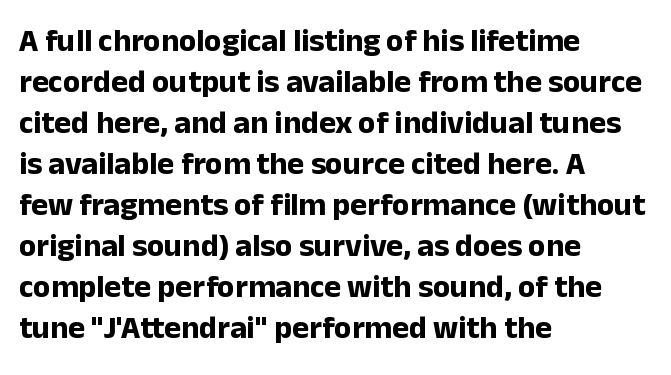
Q: Is the text bold? A: Yes.
Q: Is the text italic (slanted)? A: No, it is upright.
Q: Is the typeface a serif or a sans-serif typeface? A: Sans-serif.
Q: Is the text underlined? A: No.
Q: How is the paragraph aligned? A: Left-aligned.
Q: Is the spacing between letters normal or unusually wide? A: Normal.
Q: Is the spacing between lines tight, normal or loose? A: Normal.
Q: Width (condensed, normal, or wide)? A: Normal.
Q: Stroke contrast? A: Low.
Q: x-height? A: Medium.
Q: Monospaced? A: No.
